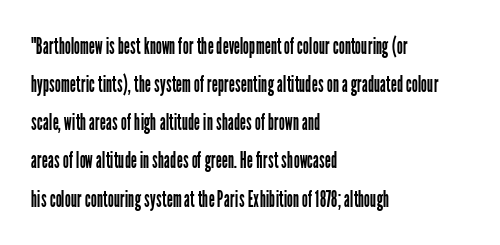
Q: Is the text bold? A: No.
Q: Is the text italic (slanted)? A: No, it is upright.
Q: Is the text underlined? A: No.
Q: How is the paragraph aligned? A: Left-aligned.
Q: Is the spacing between letters normal or unusually wide? A: Normal.
Q: Is the spacing between lines tight, normal or loose? A: Normal.
